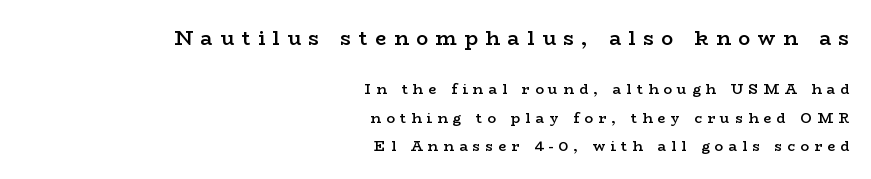
Q: Is the text bold? A: Semi-bold.
Q: Is the text italic (slanted)? A: No, it is upright.
Q: Is the text underlined? A: No.
Q: How is the paragraph aligned? A: Right-aligned.
Q: Is the spacing between letters normal or unusually wide? A: Unusually wide.
Q: Is the spacing between lines tight, normal or loose? A: Loose.
Q: Which block of text is set in a larger size, the first (top) or the second (bottom)? A: The first (top) one.
